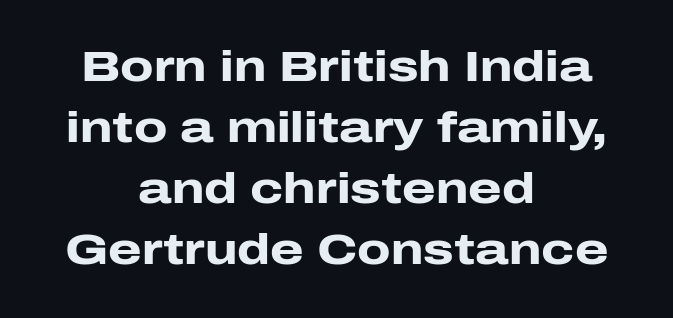
Q: Is the text bold? A: Yes.
Q: Is the text italic (slanted)? A: No, it is upright.
Q: Is the typeface a serif or a sans-serif typeface? A: Sans-serif.
Q: Is the text underlined? A: No.
Q: How is the paragraph aligned? A: Centered.
Q: Is the spacing between letters normal or unusually wide? A: Normal.
Q: Is the spacing between lines tight, normal or loose? A: Normal.
Q: Width (condensed, normal, or wide)? A: Wide.
Q: Stroke contrast? A: Low.
Q: x-height? A: Medium.
Q: Monospaced? A: No.
